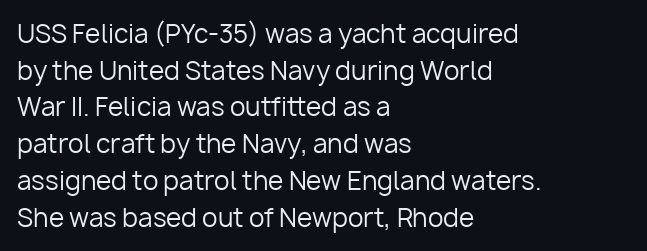
Q: Is the text bold? A: No.
Q: Is the text italic (slanted)? A: No, it is upright.
Q: Is the text underlined? A: No.
Q: How is the paragraph aligned? A: Left-aligned.
Q: Is the spacing between letters normal or unusually wide? A: Normal.
Q: Is the spacing between lines tight, normal or loose? A: Normal.
